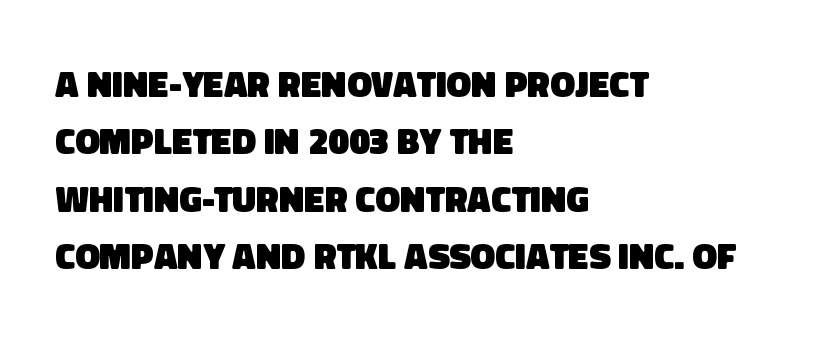
The line texture is even and compact thanks to regular tracking. Emphasis by weight is at full strength: bold. The ragged edge is on the right, which tells us the setting is flush left. One glance says typical: line gaps are just what's usual. Type without underlining. Observe the absence of serifs on each vertical stroke in this sample.
